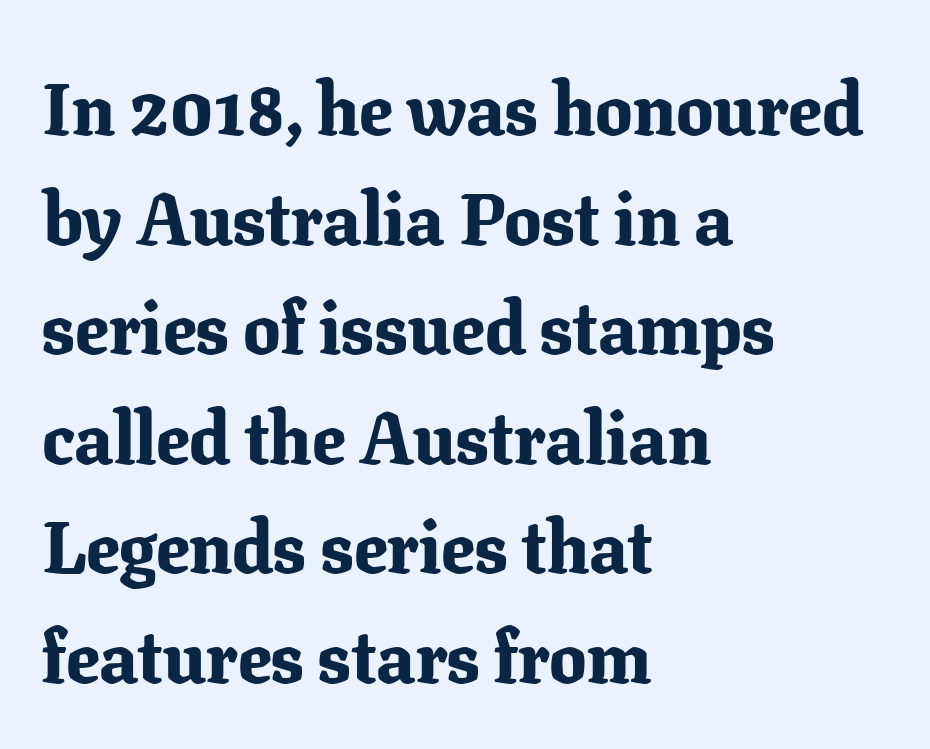
{"serif": "yes", "italic": "no", "bold": "yes", "weight": "bold", "width": "normal", "stroke_contrast": "low", "x_height": "medium", "monospaced": "no", "underline": "no", "align": "left", "line_spacing": "normal", "line_spacing_ratio": 1.48, "letter_spacing": "normal", "letter_spacing_em": 0.0, "glyph_px": 74}
